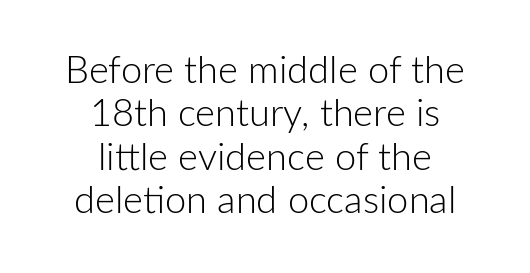
{"serif": "no", "italic": "no", "bold": "no", "weight": "light", "width": "normal", "stroke_contrast": "low", "x_height": "medium", "monospaced": "no", "underline": "no", "align": "center", "line_spacing": "tight", "line_spacing_ratio": 1.14, "letter_spacing": "normal", "letter_spacing_em": 0.0, "glyph_px": 38}
